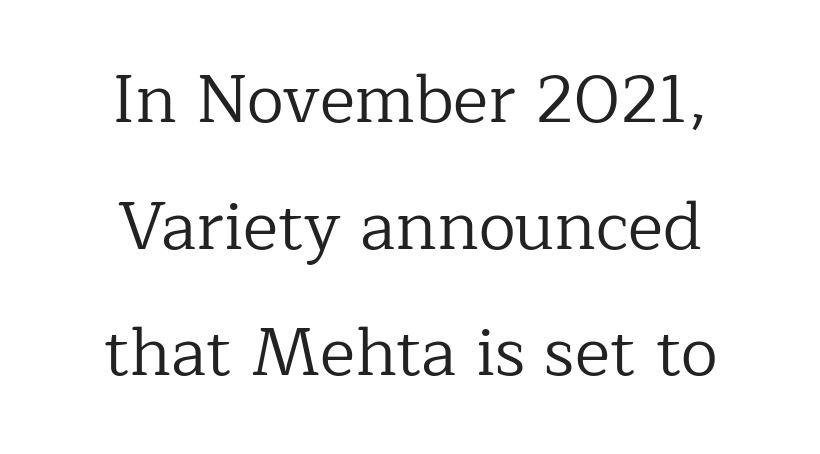
Caption: multi-line text, centered on the measure. The words here are not underlined. Every character sits straight up, as roman type does. These lines are composed in type with serifs.
